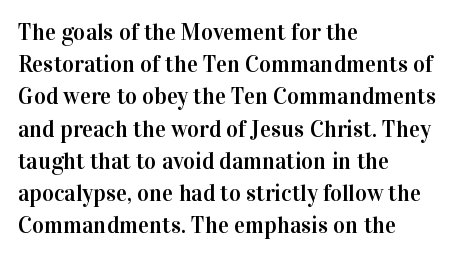
The image shows 23 px text type, upright; set left-aligned, normal line spacing (1.4x), normal letter spacing, not underlined.
